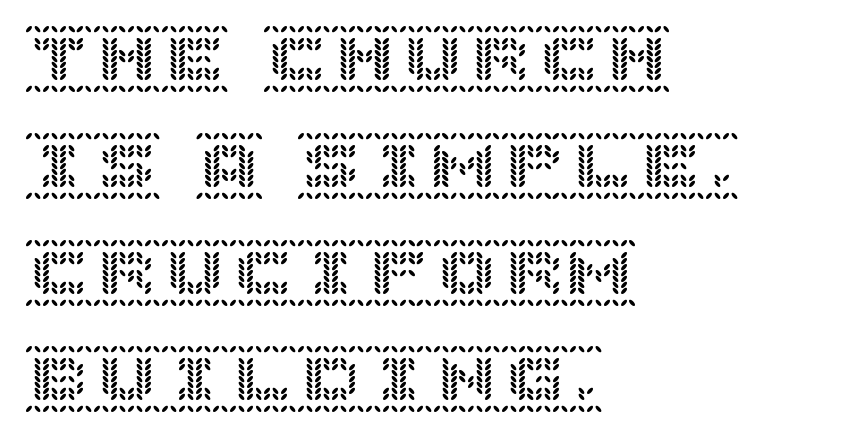
{"italic": "no", "width": "normal", "x_height": "large", "underline": "no", "align": "left", "line_spacing": "normal", "line_spacing_ratio": 1.57, "letter_spacing": "normal", "letter_spacing_em": 0.0, "glyph_px": 68}
